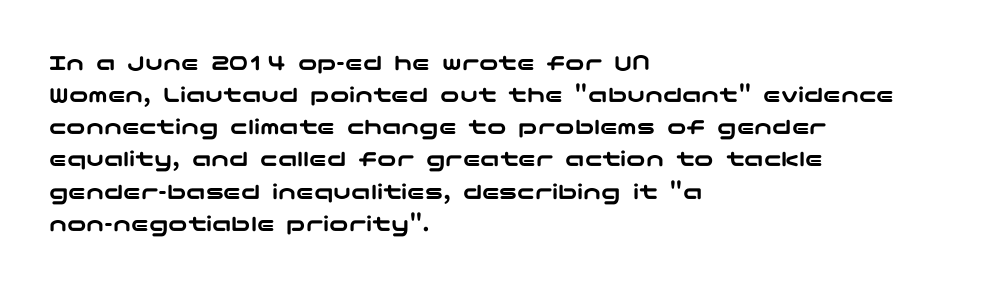
Just letters on the line, the space beneath them empty. Honestly, the row spacing looks completely unremarkable. No italicization has been applied; the sample stays upright. Teacher's note: observe the even left margin — that is flush-left alignment. Glyph-to-glyph distance matches everyday printed text.
